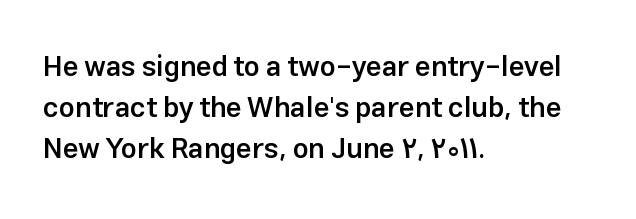
Caption: standard tracking, unaltered. Grotesque or geometric, the face here clearly has no serifs. The letters stand upright; this is a roman face. How heavy is the stroke? Medium-heavy — a semibold, shy of bold. Reading down the column, the eye jumps a familiar distance to each next line. The passage shown is not underscored anywhere.
